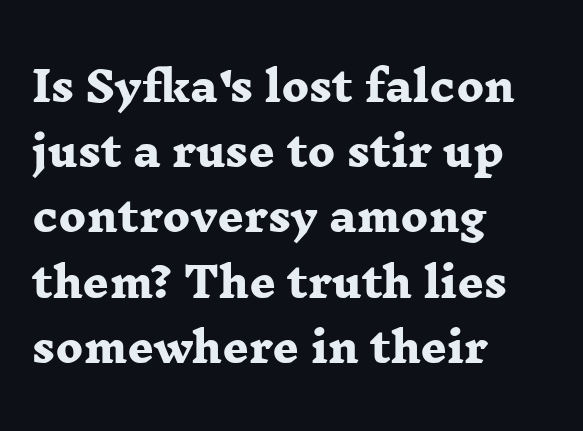
{"serif": "yes", "bold": "yes", "weight": "heavy", "width": "wide", "stroke_contrast": "low", "x_height": "medium", "monospaced": "no", "underline": "no", "align": "left", "line_spacing": "normal", "line_spacing_ratio": 1.59, "letter_spacing": "normal", "letter_spacing_em": 0.0, "glyph_px": 41}
